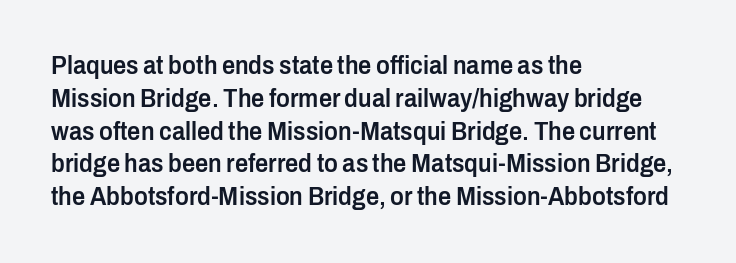
{"italic": "no", "bold": "semi", "underline": "no", "align": "left", "line_spacing": "normal", "line_spacing_ratio": 1.26, "letter_spacing": "normal", "letter_spacing_em": 0.0, "glyph_px": 26}
